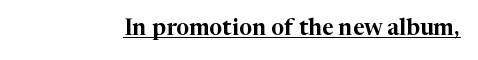
You can see a thin bar hugging the bottom of the glyphs. This rendering leaves character spacing at its baseline value. Style check: upright.
